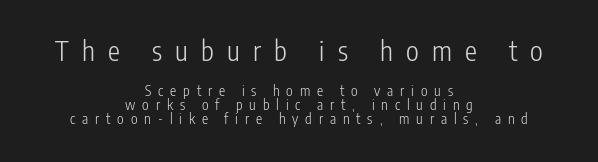
Q: Is the text bold? A: No.
Q: Is the text italic (slanted)? A: No, it is upright.
Q: Is the text underlined? A: No.
Q: How is the paragraph aligned? A: Centered.
Q: Is the spacing between letters normal or unusually wide? A: Unusually wide.
Q: Is the spacing between lines tight, normal or loose? A: Tight.
Q: Which block of text is set in a larger size, the first (top) or the second (bottom)? A: The first (top) one.
